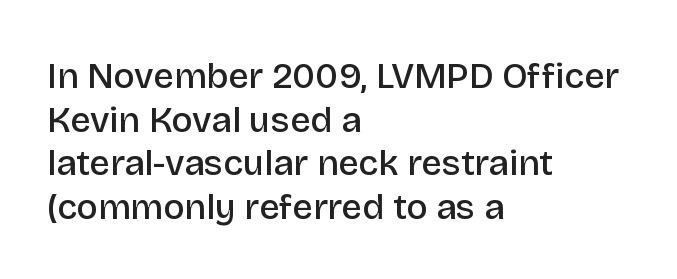
The image shows 36 px semibold sans-serif type, upright; set left-aligned, line spacing 1.21x, normal letter spacing, not underlined; low stroke contrast and a large x-height.
